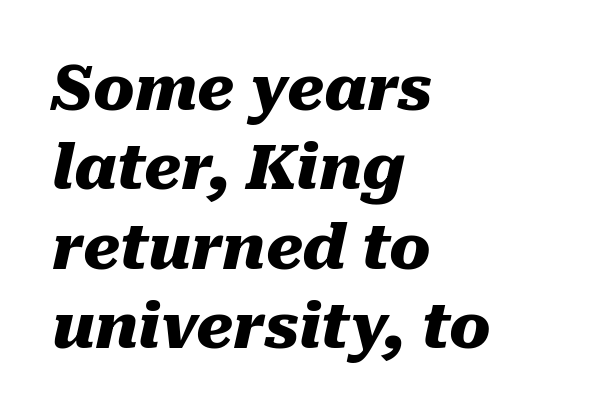
Q: Is the text bold? A: Yes.
Q: Is the text italic (slanted)? A: Yes, it leans right by about 10 degrees.
Q: Is the text underlined? A: No.
Q: How is the paragraph aligned? A: Left-aligned.
Q: Is the spacing between letters normal or unusually wide? A: Normal.
Q: Is the spacing between lines tight, normal or loose? A: Normal.
Q: Width (condensed, normal, or wide)? A: Normal.
Q: Stroke contrast? A: Medium.
Q: x-height? A: Medium.
Q: Monospaced? A: No.
